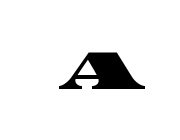
The image shows 57 px wide serif type; set not underlined; high stroke contrast and a large x-height.
